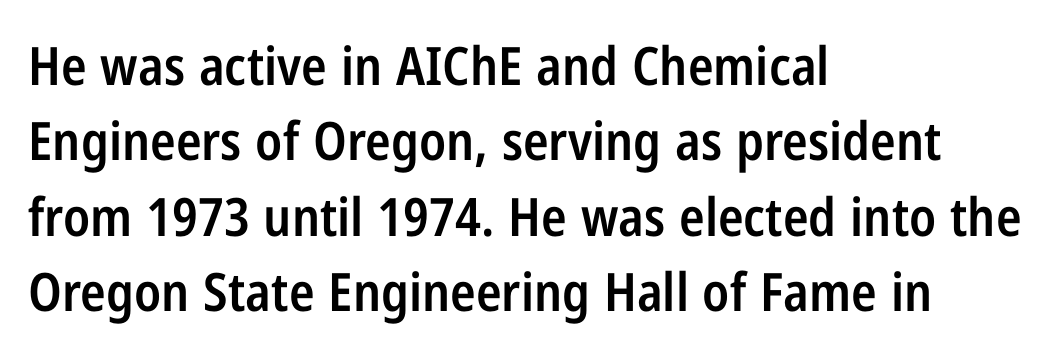
The rendering keeps characters at their native spacing. Does the copy run flush right? No — it runs flush left. The sample has been set in demibold, a notch under bold. Posture: straight, roman, zero tilt. The face used here is proportionally spaced, like ordinary book or web type. The letters carry no serifs — their stems end cleanly without finishing strokes.
